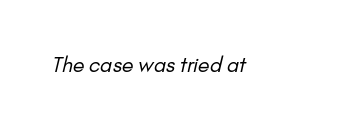
Q: Is the text bold? A: No.
Q: Is the text underlined? A: No.
Q: Is the spacing between letters normal or unusually wide? A: Normal.
